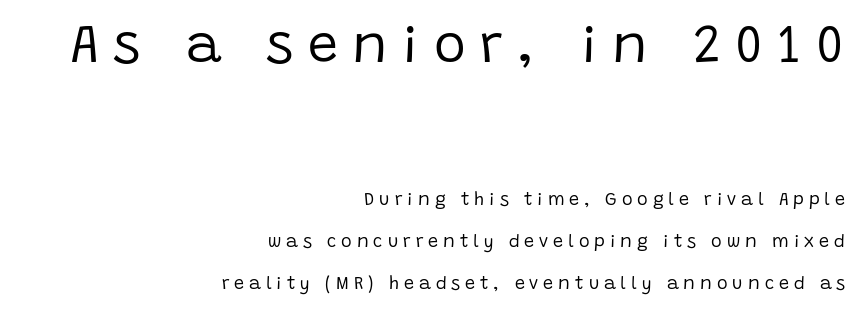
{"serif": "no", "italic": "no", "bold": "no", "weight": "regular", "width": "normal", "stroke_contrast": "low", "x_height": "large", "monospaced": "no", "underline": "no", "align": "right", "line_spacing": "loose", "line_spacing_ratio": 2.33, "letter_spacing": "wide", "letter_spacing_em": 0.27, "larger_block": "first", "size_ratio": 3.0, "glyph_px": 54}
